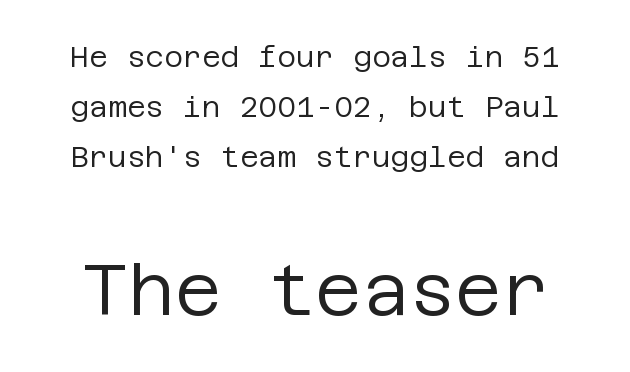
Q: Is the text bold? A: No.
Q: Is the text italic (slanted)? A: No, it is upright.
Q: Is the typeface a serif or a sans-serif typeface? A: Sans-serif.
Q: Is the text underlined? A: No.
Q: Is the spacing between letters normal or unusually wide? A: Normal.
Q: Which block of text is set in a larger size, the first (top) or the second (bottom)? A: The second (bottom) one.
Q: Width (condensed, normal, or wide)? A: Normal.
Q: Stroke contrast? A: Low.
Q: x-height? A: Large.
